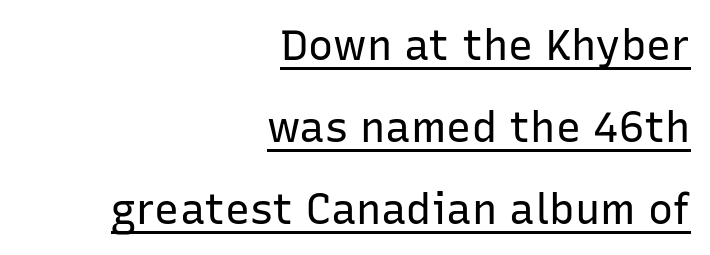
{"serif": "no", "italic": "no", "bold": "no", "weight": "regular", "width": "normal", "stroke_contrast": "low", "x_height": "medium", "monospaced": "no", "underline": "yes", "align": "right", "line_spacing": "loose", "line_spacing_ratio": 1.95, "letter_spacing": "normal", "letter_spacing_em": 0.0, "glyph_px": 42}
